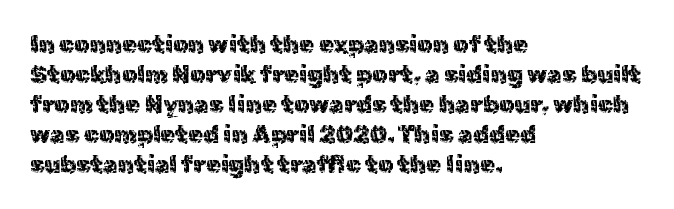
The image shows 24 px text type, upright; set left-aligned, normal line spacing (1.25x), normal letter spacing, not underlined.
